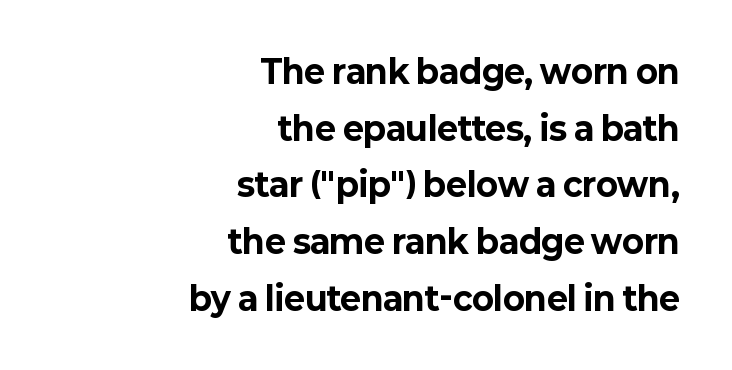
Rule under the text: the space is simply empty. Every letter is thick-stroked: bold, no question. Here the designer chose a conventional face with non-uniform glyph widths. Examine the stroke ends and you'll find no serifs.
